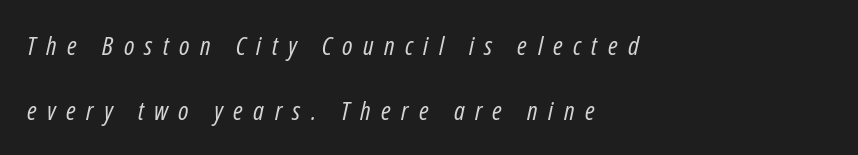
The image shows 26 px text type, italic (leaning right); set left-aligned, loose line spacing (2.5x), unusually wide letter spacing (+0.4 em), not underlined.
